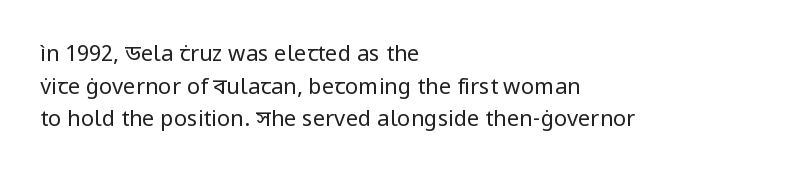
Rows of type keep a routine distance in the vertical direction. The space beneath each line is pristine and unruled. Which margin do the lines hug? The left one — the right edge is uneven. The letterforms sit shoulder to shoulder at normal distance.
